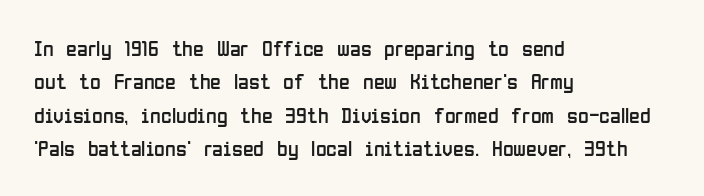
Q: Is the text bold? A: No.
Q: Is the text italic (slanted)? A: No, it is upright.
Q: Is the text underlined? A: No.
Q: How is the paragraph aligned? A: Left-aligned.
Q: Is the spacing between letters normal or unusually wide? A: Normal.
Q: Is the spacing between lines tight, normal or loose? A: Normal.
